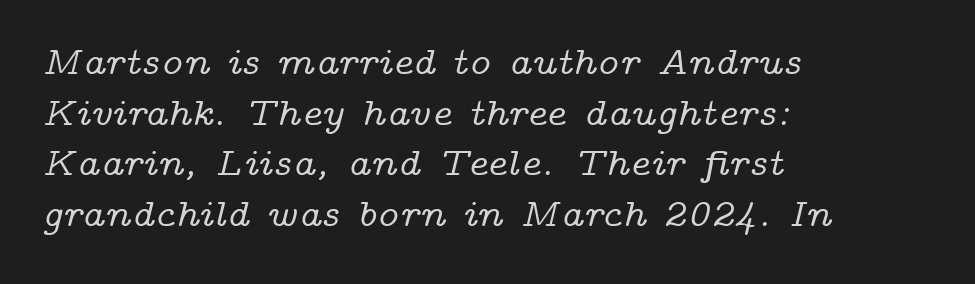
The string is rendered with underlining switched off. This sample has the flowing, uneven cadence of proportional lettering. The text block is weighted toward the left margin, trailing off unevenly rightward. Regular leading.
